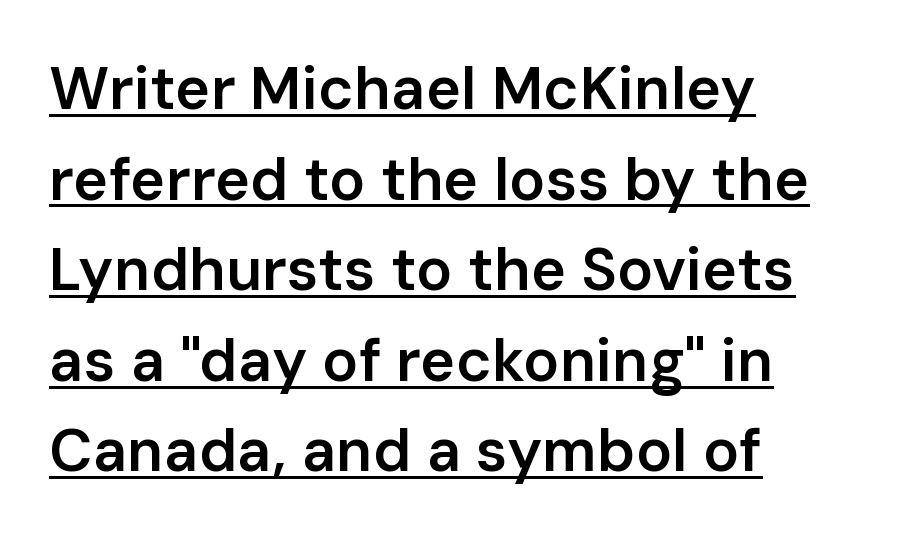
The image shows 60 px semibold sans-serif type, upright; set left-aligned, normal line spacing (1.51x), normal letter spacing, underlined; low stroke contrast and a medium x-height.
